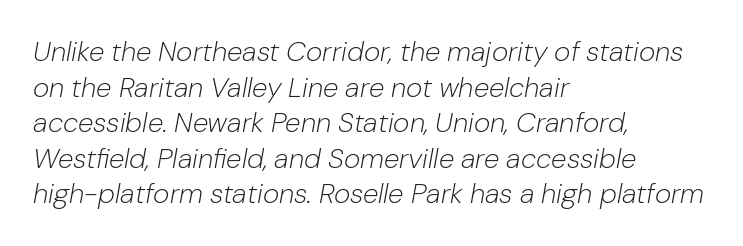
Q: Is the text bold? A: No.
Q: Is the text italic (slanted)? A: Yes, it leans right by about 10 degrees.
Q: Is the text underlined? A: No.
Q: How is the paragraph aligned? A: Left-aligned.
Q: Is the spacing between letters normal or unusually wide? A: Normal.
Q: Is the spacing between lines tight, normal or loose? A: Normal.
Q: Width (condensed, normal, or wide)? A: Normal.
Q: Stroke contrast? A: Low.
Q: x-height? A: Medium.
Q: Monospaced? A: No.
